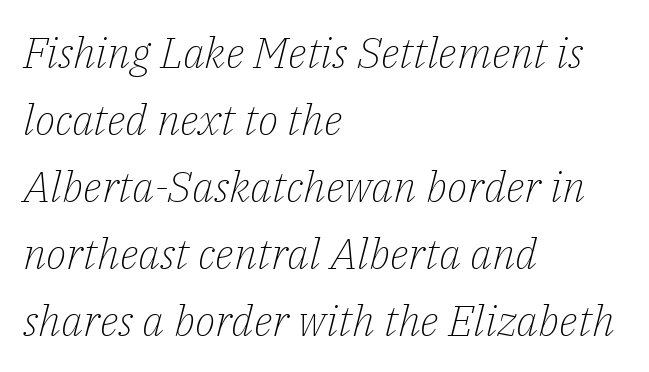
{"serif": "yes", "italic": "yes", "lean": "right", "slant_degrees": 14, "bold": "no", "weight": "light", "width": "normal", "stroke_contrast": "low", "x_height": "medium", "monospaced": "no", "underline": "no", "align": "left", "line_spacing": "normal", "line_spacing_ratio": 1.56, "letter_spacing": "normal", "letter_spacing_em": 0.0, "glyph_px": 43}
